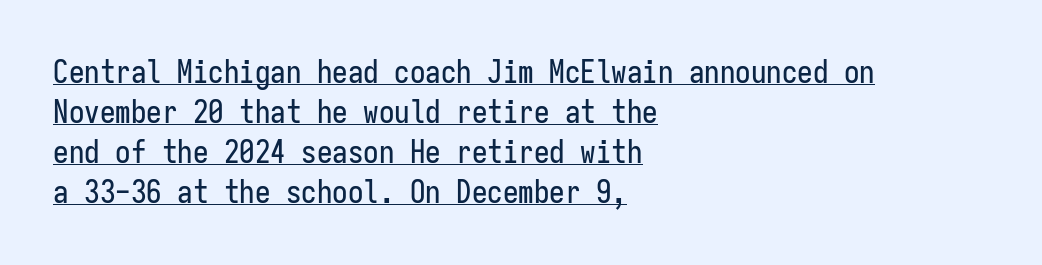
{"serif": "no", "italic": "no", "width": "condensed", "stroke_contrast": "low", "x_height": "medium", "monospaced": "yes", "underline": "yes", "align": "left", "line_spacing": "normal", "line_spacing_ratio": 1.29, "letter_spacing": "normal", "letter_spacing_em": 0.0, "glyph_px": 31}
